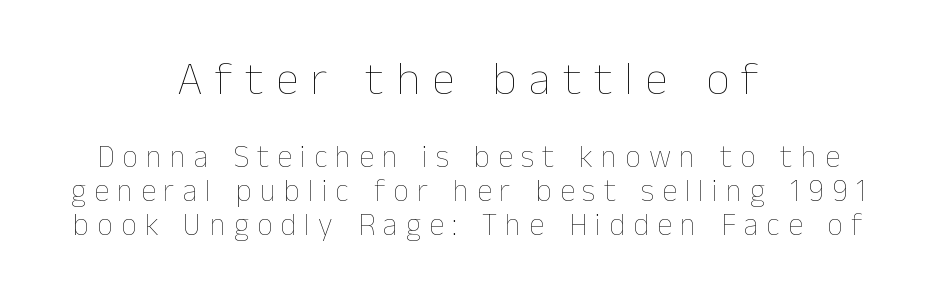
{"italic": "no", "bold": "no", "weight": "thin", "width": "normal", "stroke_contrast": "low", "x_height": "medium", "monospaced": "no", "underline": "no", "align": "center", "line_spacing": "tight", "line_spacing_ratio": 1.1, "letter_spacing": "wide", "letter_spacing_em": 0.26, "larger_block": "first", "size_ratio": 1.52, "glyph_px": 47}
